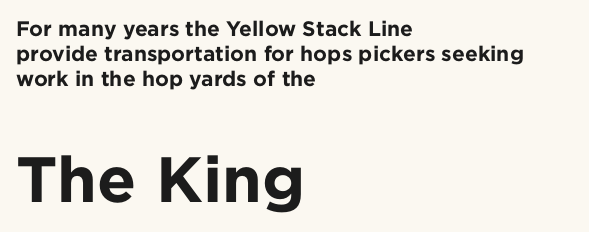
This sample uses plain, unmodified letter spacing. In CSS terms this would be text-align: left. Two sizes are in play, and the larger belongs to the second block. What weight is shown? A full bold with thick strokes. Check the space under the baseline: it is left empty. Ascenders rise straight up at ninety degrees.
